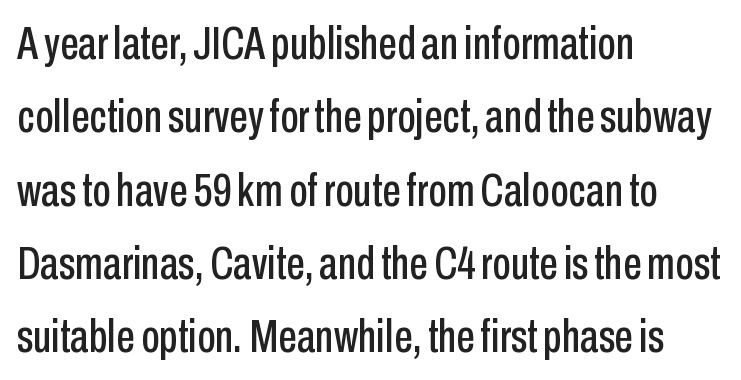
The image shows 47 px condensed sans-serif type, upright; set left-aligned, normal line spacing (1.56x), normal letter spacing, not underlined; low stroke contrast and a medium x-height.
